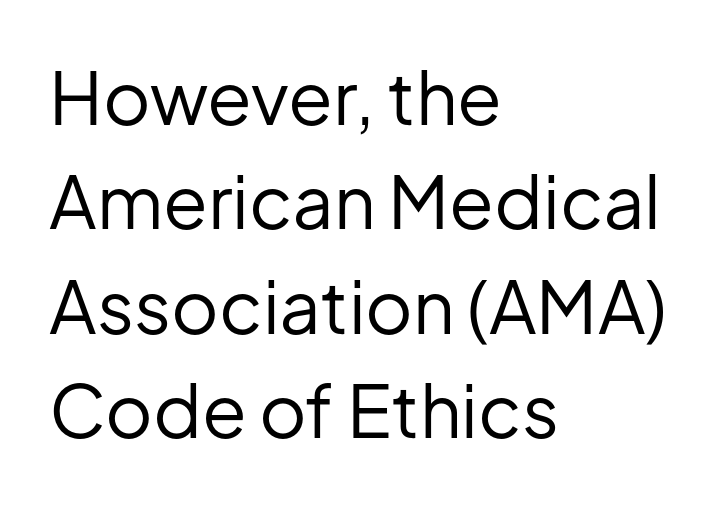
Tracking value appears to be zero — textbook default spacing. The specimen reads as upright at a glance. Character widths vary here, with narrow letters taking less room than wide ones. A sans-serif font was chosen for this passage. The lines are quadded left. Weight: in the light-to-regular range.
